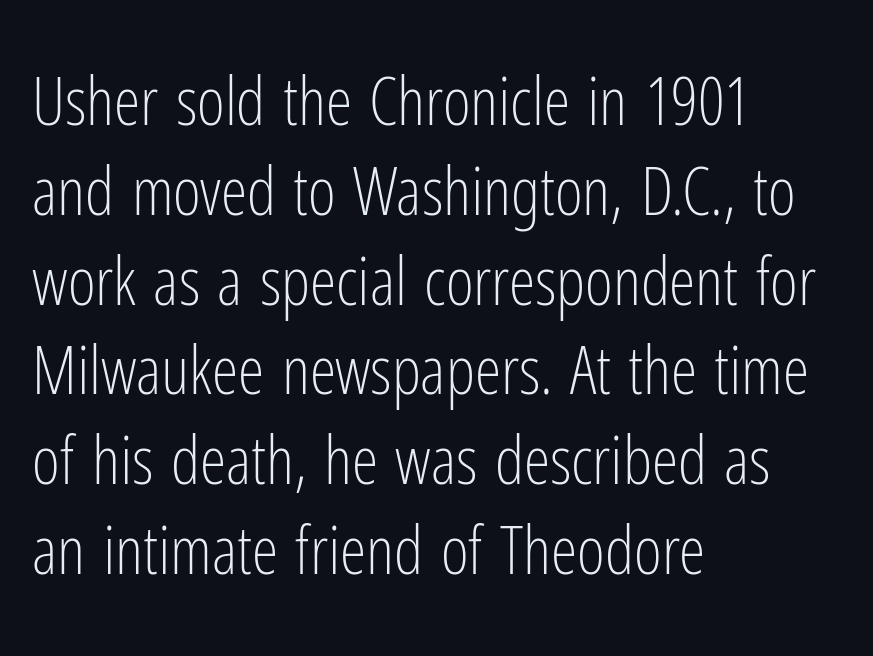
The image shows 67 px light, condensed sans-serif type, upright; set left-aligned, normal line spacing (1.34x), normal letter spacing, not underlined; low stroke contrast and a medium x-height.
